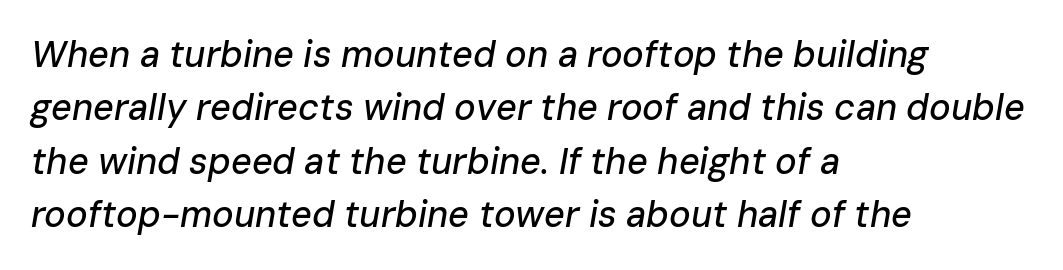
A classic flush-left, rag-right setting is used for this passage. Looks like regular typesetting: each glyph gets only the width it needs. Descender tails drop into unmarked territory. Short note: letters normally spaced.
